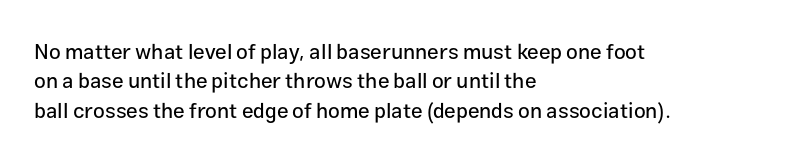
The image shows 21 px text type, upright; set left-aligned, normal line spacing (1.4x), normal letter spacing, not underlined.
